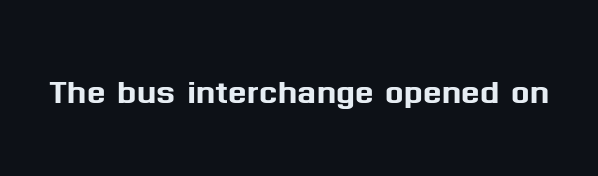
{"serif": "no", "italic": "no", "width": "normal", "stroke_contrast": "medium", "x_height": "medium", "monospaced": "no", "underline": "no", "letter_spacing": "normal", "letter_spacing_em": 0.0, "glyph_px": 44}
